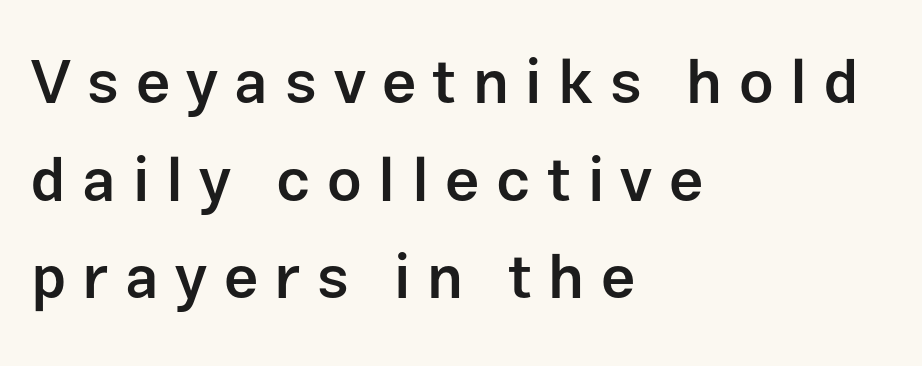
Typeset ragged right — the left edge is the straight one. Is this a fixed-width face? No — the glyphs have proportional, varying widths. These lines carry some extra weight — a demibold, not a full bold. Do the letters lean? They stand straight. The baseline area is clear. What's the leading like? Ordinary, nothing unusual.
